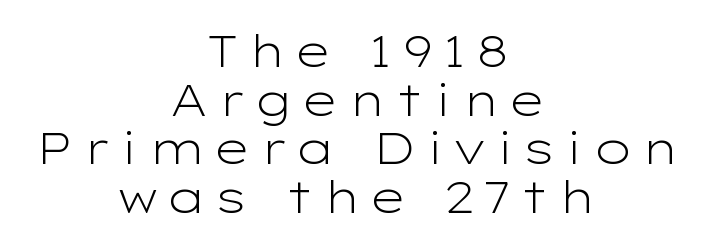
Q: Is the text bold? A: No.
Q: Is the text italic (slanted)? A: No, it is upright.
Q: Is the typeface a serif or a sans-serif typeface? A: Sans-serif.
Q: Is the text underlined? A: No.
Q: How is the paragraph aligned? A: Centered.
Q: Is the spacing between lines tight, normal or loose? A: Tight.
Q: Width (condensed, normal, or wide)? A: Wide.
Q: Stroke contrast? A: Low.
Q: x-height? A: Medium.
Q: Monospaced? A: No.
